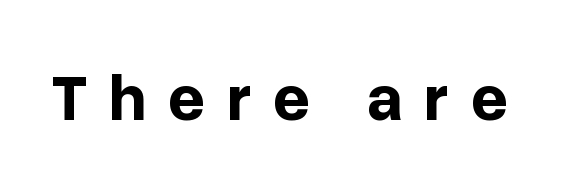
The image shows 65 px bold sans-serif type, upright; set unusually wide letter spacing (+0.33 em), not underlined; low stroke contrast and a medium x-height.
